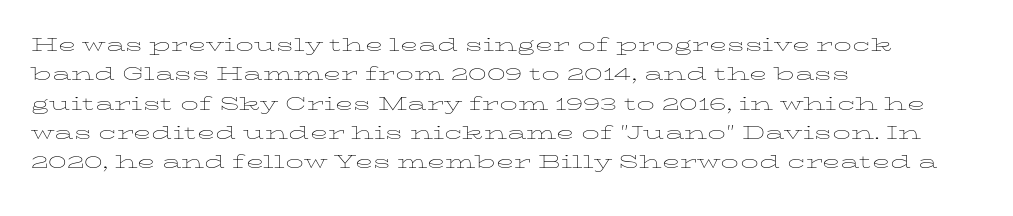
The image shows 24 px text type, upright; set left-aligned, line spacing 1.22x, normal letter spacing, not underlined.
